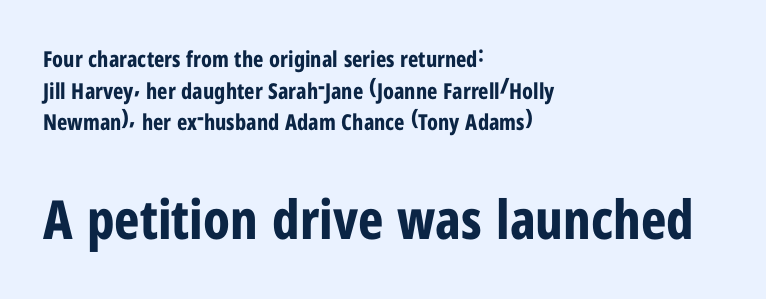
These lines are composed in type without serifs. Students, note that the glyphs here touch the page at normal intervals. The letters stand upright; this is a roman face. Words float on clear page, feet unadorned. Typesetter's note — lower block bumped up in size, upper block left smaller.
